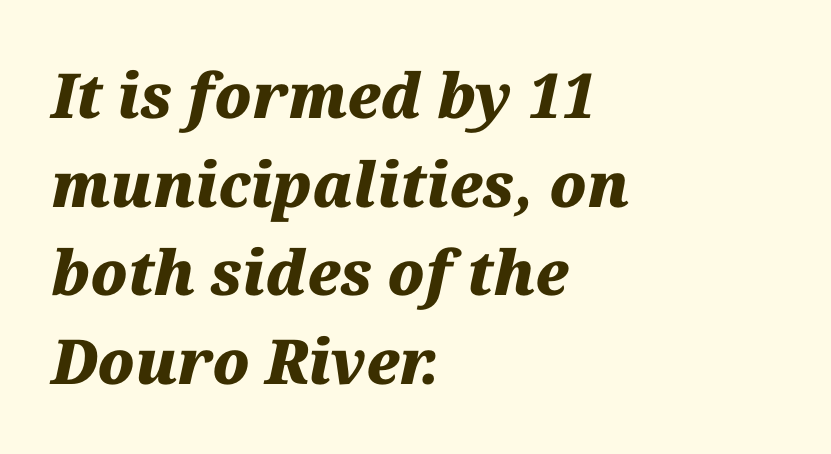
The image shows 62 px heavy type, italic (leaning right); set left-aligned, normal line spacing (1.43x), normal letter spacing, not underlined; medium stroke contrast and a medium x-height.
